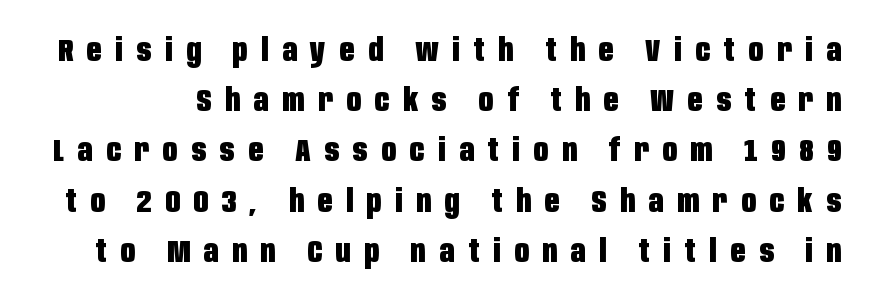
{"serif": "no", "italic": "no", "bold": "yes", "weight": "heavy", "width": "condensed", "stroke_contrast": "low", "x_height": "large", "monospaced": "no", "underline": "no", "line_spacing": "normal", "line_spacing_ratio": 1.57, "letter_spacing": "wide", "letter_spacing_em": 0.43, "glyph_px": 32}
